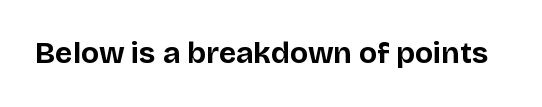
Q: Is the text bold? A: Yes.
Q: Is the text italic (slanted)? A: No, it is upright.
Q: Is the typeface a serif or a sans-serif typeface? A: Sans-serif.
Q: Is the text underlined? A: No.
Q: Is the spacing between letters normal or unusually wide? A: Normal.
Q: Width (condensed, normal, or wide)? A: Normal.
Q: Stroke contrast? A: Low.
Q: x-height? A: Large.
Q: Monospaced? A: No.
